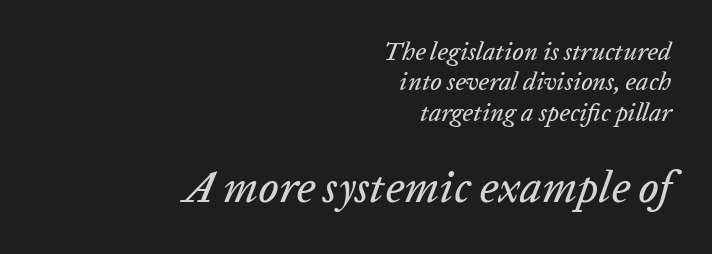
{"italic": "yes", "lean": "right", "slant_degrees": 20, "width": "normal", "stroke_contrast": "low", "x_height": "medium", "monospaced": "no", "underline": "no", "align": "right", "line_spacing_ratio": 1.22, "letter_spacing": "normal", "letter_spacing_em": 0.0, "larger_block": "second", "size_ratio": 1.76, "glyph_px": 44}
